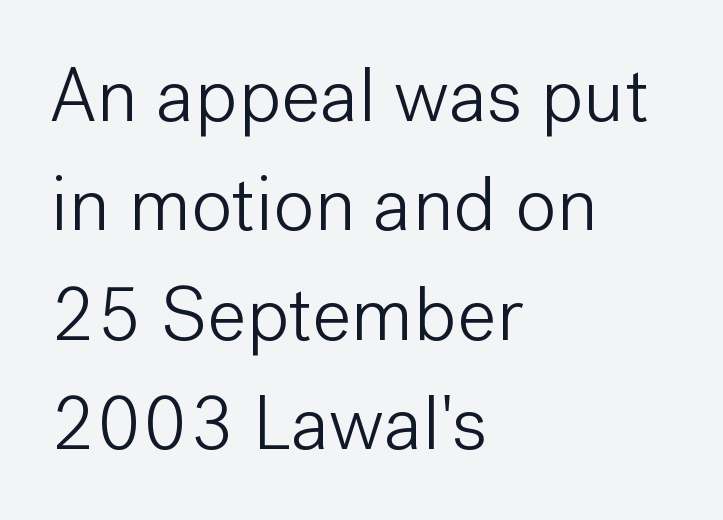
{"serif": "no", "italic": "no", "bold": "no", "weight": "light", "width": "normal", "stroke_contrast": "low", "x_height": "medium", "monospaced": "no", "underline": "no", "align": "left", "line_spacing": "normal", "line_spacing_ratio": 1.42, "letter_spacing": "normal", "letter_spacing_em": 0.0, "glyph_px": 77}
